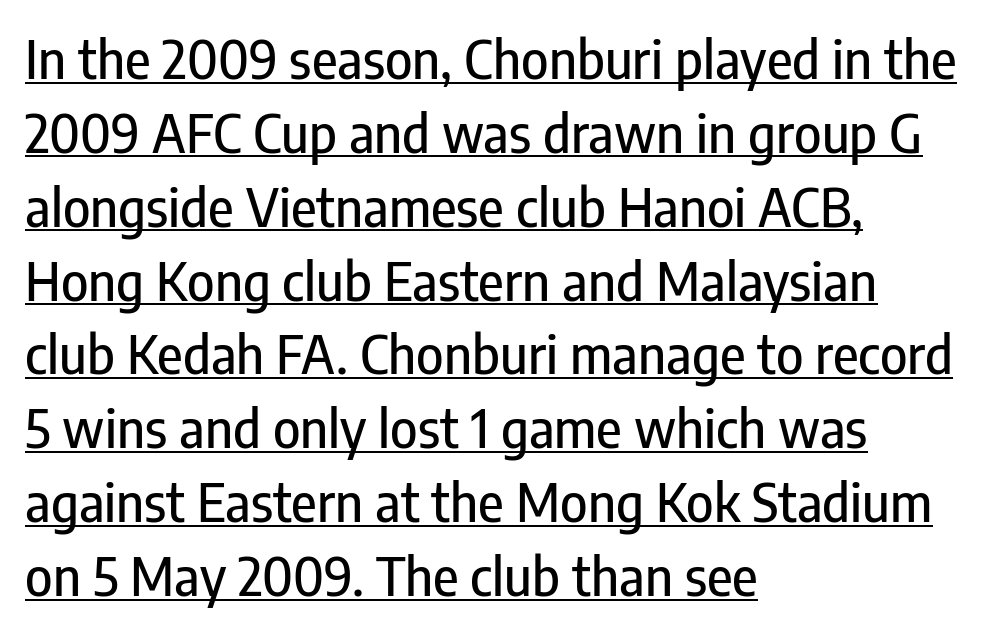
{"serif": "no", "italic": "no", "width": "condensed", "stroke_contrast": "low", "x_height": "medium", "monospaced": "no", "underline": "yes", "align": "left", "line_spacing": "normal", "line_spacing_ratio": 1.42, "letter_spacing": "normal", "letter_spacing_em": 0.0, "glyph_px": 52}
